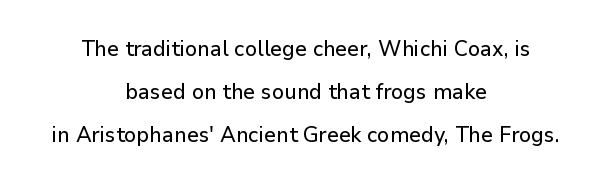
{"italic": "no", "underline": "no", "align": "center", "line_spacing": "loose", "line_spacing_ratio": 1.95, "letter_spacing": "normal", "letter_spacing_em": 0.0, "glyph_px": 22}
